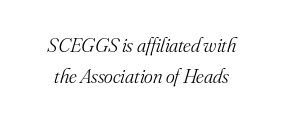
Q: Is the text bold? A: No.
Q: Is the text italic (slanted)? A: Yes, it leans right by about 16 degrees.
Q: Is the text underlined? A: No.
Q: Is the spacing between letters normal or unusually wide? A: Normal.
Q: Is the spacing between lines tight, normal or loose? A: Normal.
